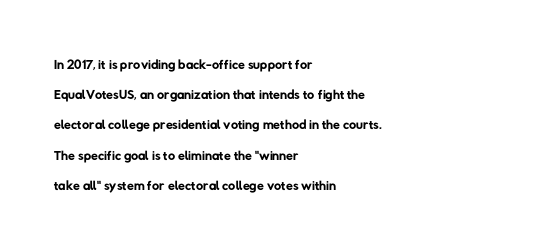
Horizontal bands of white between lines are of average thickness. Layout note: lines flush left. The letterforms sit shoulder to shoulder at normal distance. The space beneath each line is pristine and unruled. The face looks like a standard text weight, possibly lighter.
